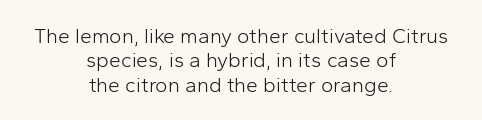
Q: Is the text bold? A: No.
Q: Is the text italic (slanted)? A: No, it is upright.
Q: Is the text underlined? A: No.
Q: How is the paragraph aligned? A: Centered.
Q: Is the spacing between letters normal or unusually wide? A: Normal.
